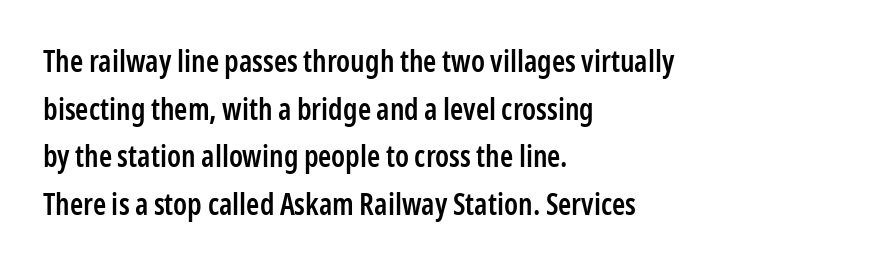
The letters advance in unequal steps, a hallmark of proportional type. Leading: standard. I'd describe the lettering as semibold — firm but not a full bold. The letters carry no serifs — their stems end cleanly without finishing strokes. Does the copy run flush right? No — it runs flush left.
